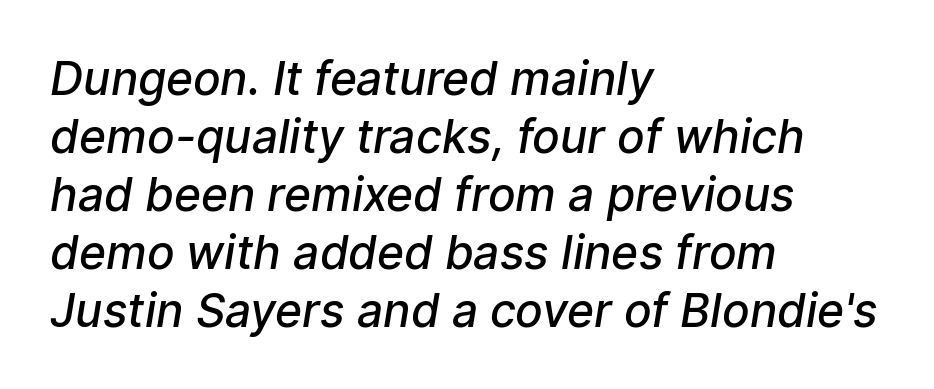
Strokes here are thickened, but only to semibold level. Letterform terminals end flat and unadorned throughout the passage. Is there much room between lines? A standard amount, neither cramped nor airy. Descenders hang freely into open space. Spacing verdict: proportional, widths tailored to each character.
